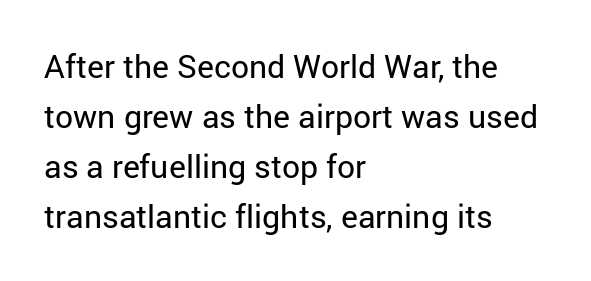
The image shows 32 px regular-weight sans-serif type, upright; set left-aligned, normal line spacing (1.56x), normal letter spacing, not underlined; low stroke contrast and a medium x-height.
